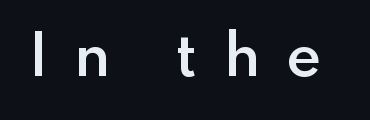
Q: Is the text bold? A: Semi-bold.
Q: Is the text italic (slanted)? A: No, it is upright.
Q: Is the typeface a serif or a sans-serif typeface? A: Sans-serif.
Q: Is the text underlined? A: No.
Q: Is the spacing between letters normal or unusually wide? A: Unusually wide.
Q: Width (condensed, normal, or wide)? A: Normal.
Q: Stroke contrast? A: Low.
Q: x-height? A: Small.
Q: Monospaced? A: No.
